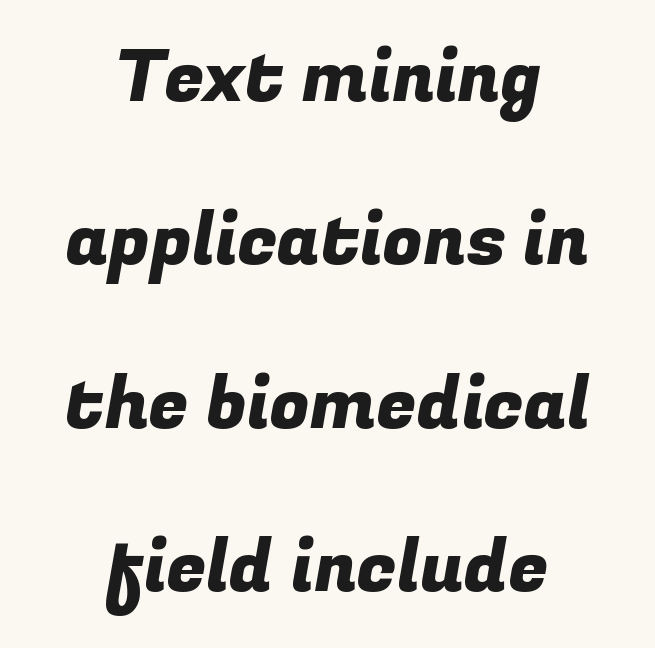
The image shows 72 px sans-serif type; set centered, loose line spacing (2.27x), normal letter spacing, not underlined; low stroke contrast and a medium x-height.
